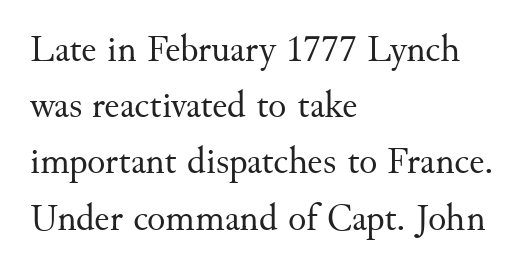
Q: Is the text bold? A: No.
Q: Is the text italic (slanted)? A: No, it is upright.
Q: Is the typeface a serif or a sans-serif typeface? A: Serif.
Q: Is the text underlined? A: No.
Q: How is the paragraph aligned? A: Left-aligned.
Q: Is the spacing between letters normal or unusually wide? A: Normal.
Q: Is the spacing between lines tight, normal or loose? A: Normal.
Q: Width (condensed, normal, or wide)? A: Normal.
Q: Stroke contrast? A: Medium.
Q: x-height? A: Small.
Q: Monospaced? A: No.
